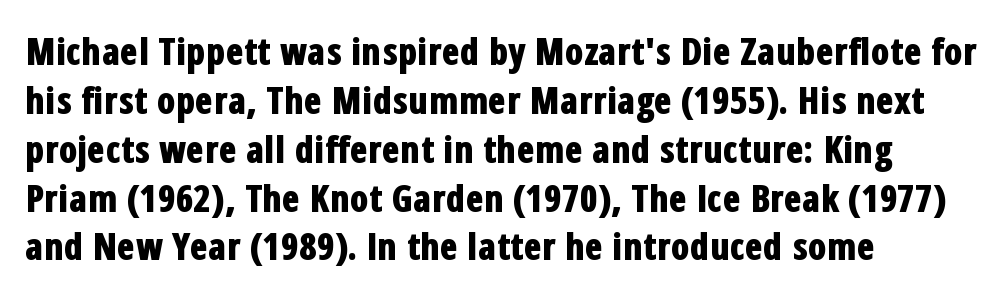
Q: Is the text bold? A: Yes.
Q: Is the text italic (slanted)? A: No, it is upright.
Q: Is the typeface a serif or a sans-serif typeface? A: Sans-serif.
Q: Is the text underlined? A: No.
Q: How is the paragraph aligned? A: Left-aligned.
Q: Is the spacing between letters normal or unusually wide? A: Normal.
Q: Is the spacing between lines tight, normal or loose? A: Normal.
Q: Width (condensed, normal, or wide)? A: Condensed.
Q: Stroke contrast? A: Low.
Q: x-height? A: Medium.
Q: Monospaced? A: No.
